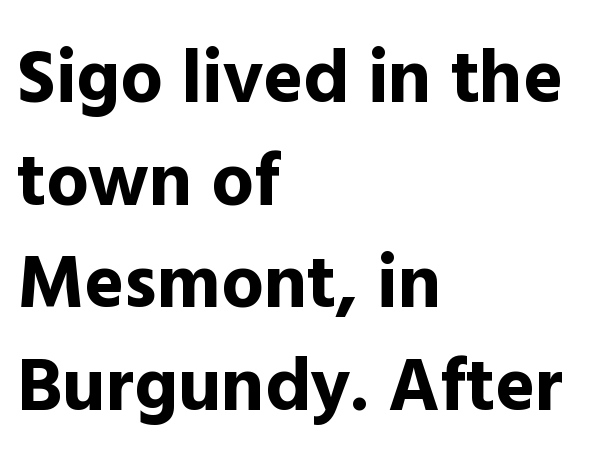
Q: Is the text bold? A: Yes.
Q: Is the text italic (slanted)? A: No, it is upright.
Q: Is the typeface a serif or a sans-serif typeface? A: Sans-serif.
Q: Is the text underlined? A: No.
Q: How is the paragraph aligned? A: Left-aligned.
Q: Is the spacing between letters normal or unusually wide? A: Normal.
Q: Is the spacing between lines tight, normal or loose? A: Normal.
Q: Width (condensed, normal, or wide)? A: Normal.
Q: x-height? A: Medium.
Q: Monospaced? A: No.
